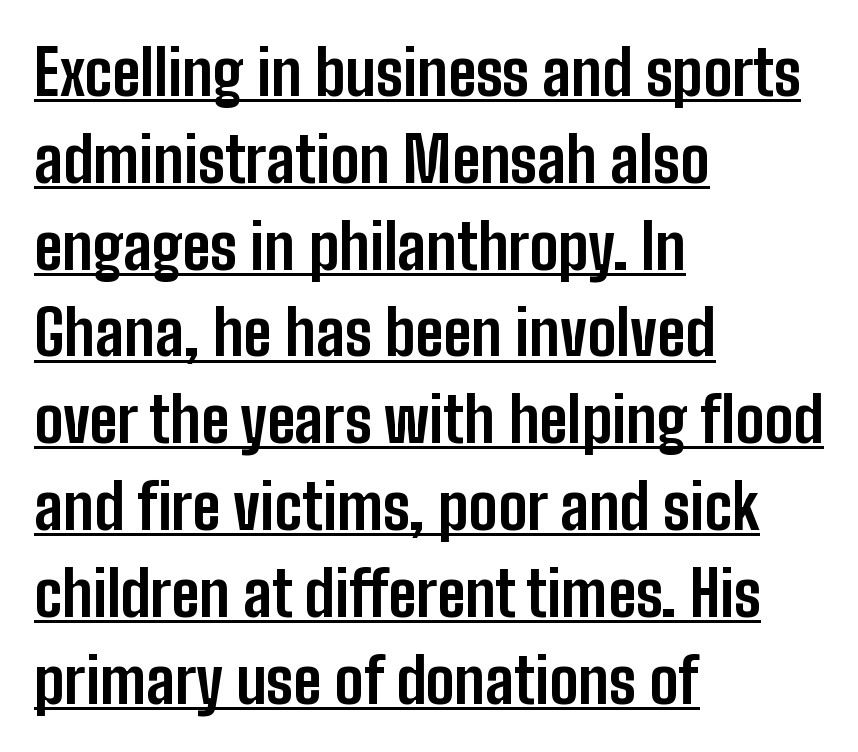
{"serif": "no", "italic": "no", "bold": "yes", "weight": "bold", "width": "condensed", "stroke_contrast": "low", "x_height": "medium", "monospaced": "no", "underline": "yes", "align": "left", "line_spacing": "normal", "line_spacing_ratio": 1.4, "letter_spacing": "normal", "letter_spacing_em": 0.0, "glyph_px": 62}
